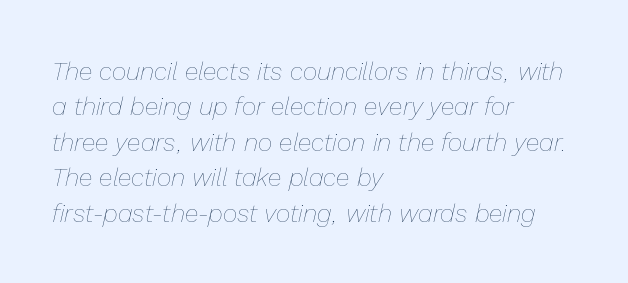
Q: Is the text bold? A: No.
Q: Is the text italic (slanted)? A: Yes, it leans right by about 13 degrees.
Q: Is the text underlined? A: No.
Q: How is the paragraph aligned? A: Left-aligned.
Q: Is the spacing between letters normal or unusually wide? A: Normal.
Q: Is the spacing between lines tight, normal or loose? A: Normal.
